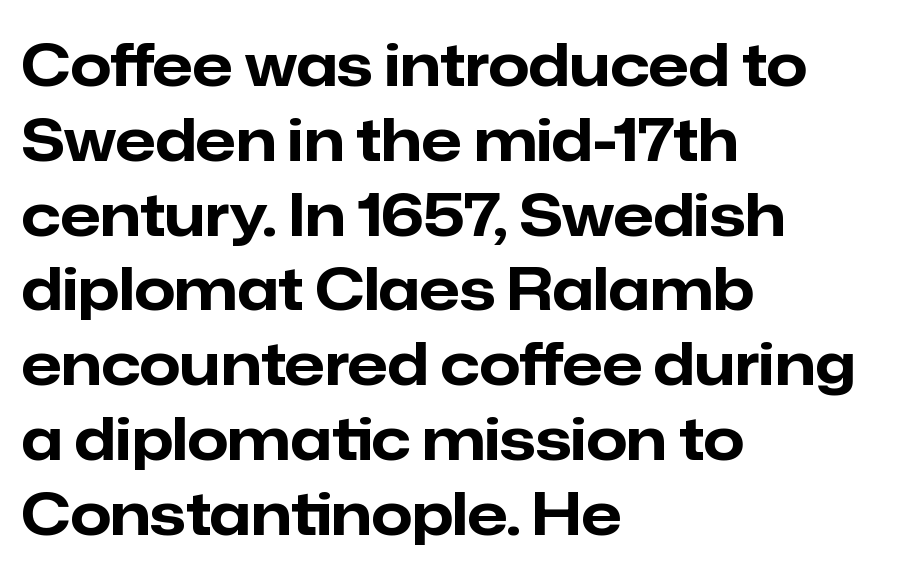
{"serif": "no", "italic": "no", "bold": "yes", "weight": "bold", "width": "normal", "stroke_contrast": "low", "x_height": "medium", "monospaced": "no", "underline": "no", "align": "left", "line_spacing": "normal", "line_spacing_ratio": 1.29, "letter_spacing": "normal", "letter_spacing_em": 0.0, "glyph_px": 58}
